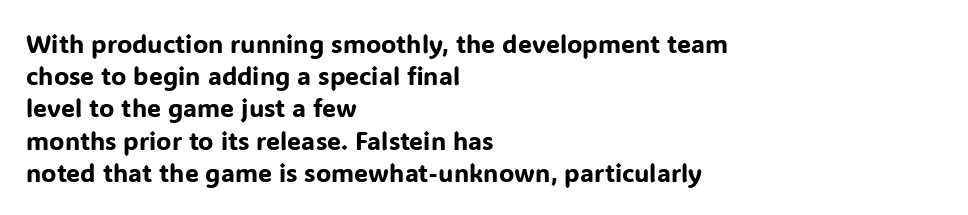
{"italic": "no", "underline": "no", "align": "left", "line_spacing": "normal", "line_spacing_ratio": 1.29, "letter_spacing": "normal", "letter_spacing_em": 0.0, "glyph_px": 25}
